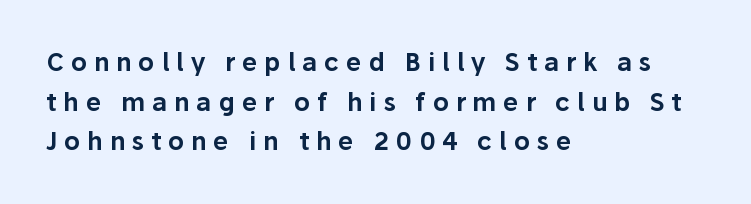
This is the regular roman posture of the typeface. Check under the words: just untouched page. Horizontally, the lines are justified to the leading edge only. Compared with typical paragraphs, the rows here are spaced about the same.
